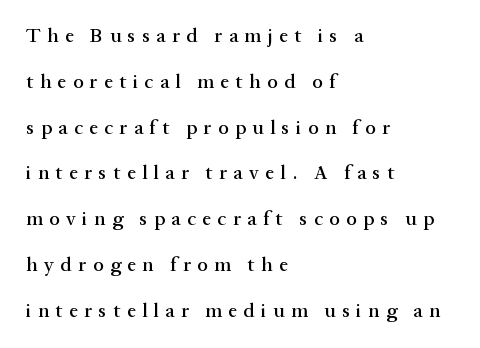
Q: Is the text italic (slanted)? A: No, it is upright.
Q: Is the text underlined? A: No.
Q: How is the paragraph aligned? A: Left-aligned.
Q: Is the spacing between letters normal or unusually wide? A: Unusually wide.
Q: Is the spacing between lines tight, normal or loose? A: Loose.
